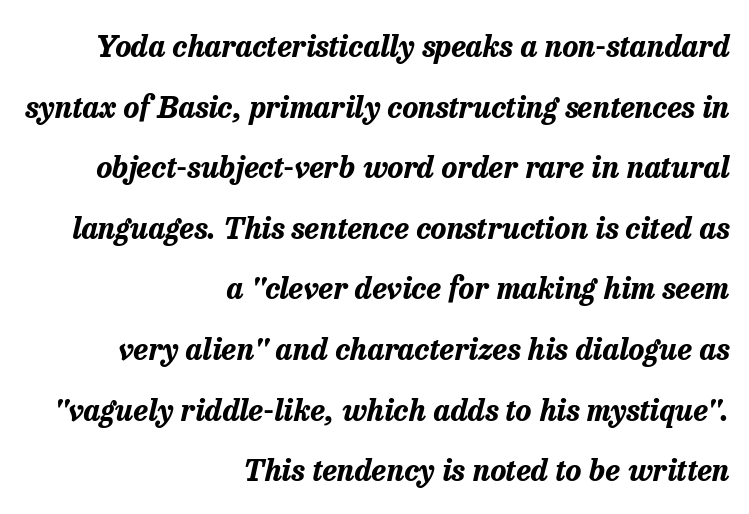
Decoration check: the copy has no underline. The letters are bold, with thick, heavy strokes. A typesetter would call this leading open, well beyond the default. Italic? Definitely — the glyphs are oblique.
